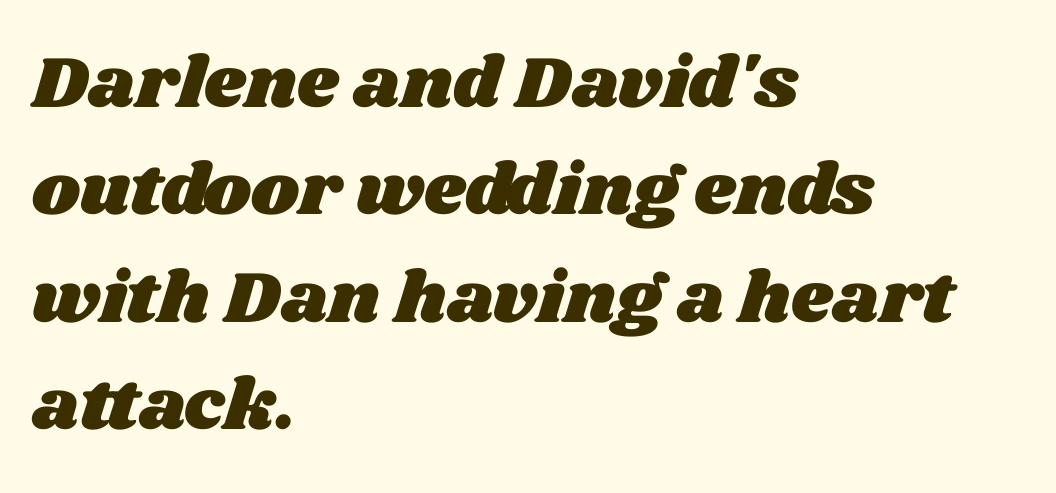
Q: Is the text underlined? A: No.
Q: How is the paragraph aligned? A: Left-aligned.
Q: Is the spacing between letters normal or unusually wide? A: Normal.
Q: Is the spacing between lines tight, normal or loose? A: Normal.
Q: Width (condensed, normal, or wide)? A: Wide.
Q: Stroke contrast? A: Medium.
Q: x-height? A: Large.
Q: Monospaced? A: No.
